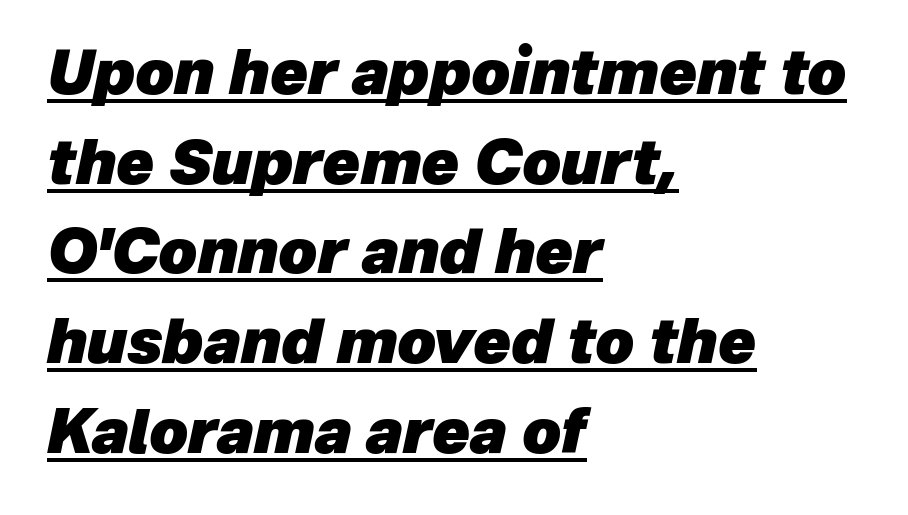
{"italic": "yes", "lean": "right", "slant_degrees": 12, "bold": "yes", "weight": "heavy", "width": "normal", "stroke_contrast": "low", "x_height": "medium", "monospaced": "no", "underline": "yes", "align": "left", "line_spacing": "normal", "line_spacing_ratio": 1.47, "letter_spacing": "normal", "letter_spacing_em": 0.0, "glyph_px": 61}
